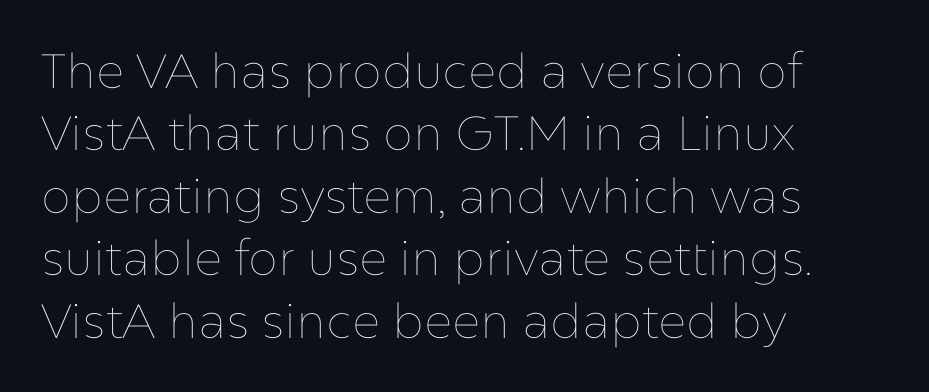
Q: Is the text bold? A: No.
Q: Is the text italic (slanted)? A: No, it is upright.
Q: Is the text underlined? A: No.
Q: How is the paragraph aligned? A: Left-aligned.
Q: Is the spacing between letters normal or unusually wide? A: Normal.
Q: Is the spacing between lines tight, normal or loose? A: Normal.
Q: Width (condensed, normal, or wide)? A: Normal.
Q: Stroke contrast? A: Low.
Q: x-height? A: Medium.
Q: Monospaced? A: No.
